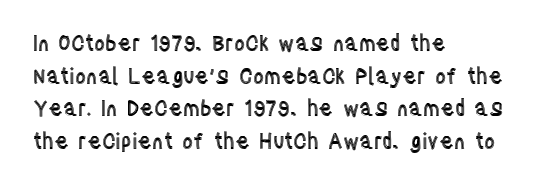
{"italic": "no", "underline": "no", "align": "left", "line_spacing": "normal", "line_spacing_ratio": 1.55, "letter_spacing": "normal", "letter_spacing_em": 0.0, "glyph_px": 21}
